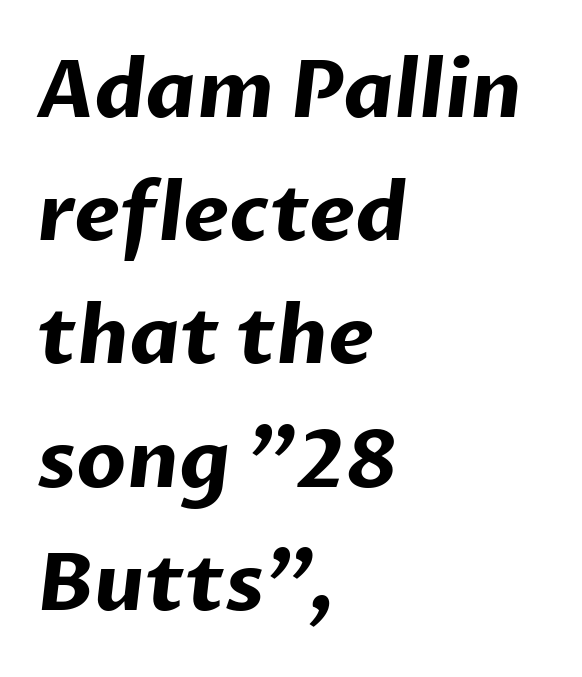
The image shows 80 px bold sans-serif type; set left-aligned, normal line spacing (1.54x), normal letter spacing, not underlined; low stroke contrast and a medium x-height.
